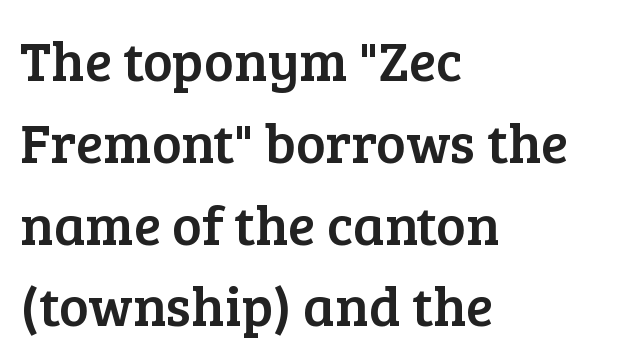
Q: Is the text italic (slanted)? A: No, it is upright.
Q: Is the typeface a serif or a sans-serif typeface? A: Serif.
Q: Is the text underlined? A: No.
Q: How is the paragraph aligned? A: Left-aligned.
Q: Is the spacing between letters normal or unusually wide? A: Normal.
Q: Is the spacing between lines tight, normal or loose? A: Normal.
Q: Width (condensed, normal, or wide)? A: Normal.
Q: Stroke contrast? A: Low.
Q: x-height? A: Medium.
Q: Monospaced? A: No.
